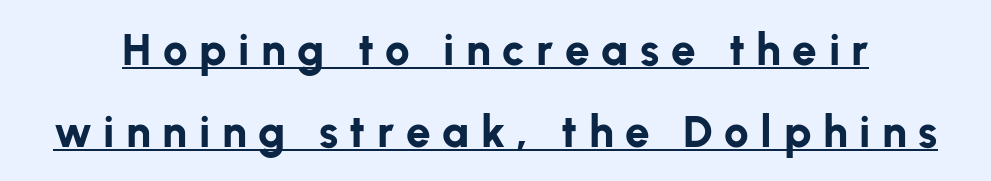
The image shows 44 px bold sans-serif type, upright; set line spacing 1.86x, unusually wide letter spacing (+0.26 em), underlined; low stroke contrast and a medium x-height.
